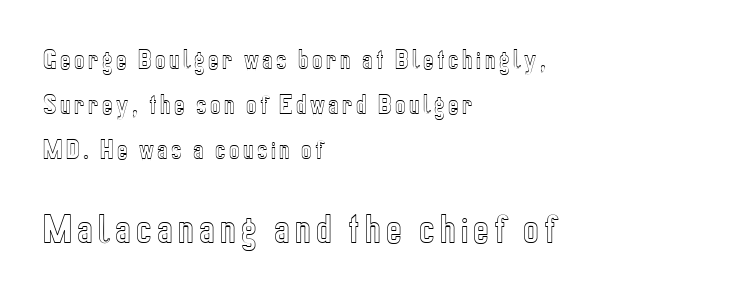
{"italic": "no", "width": "condensed", "x_height": "medium", "monospaced": "no", "underline": "no", "align": "left", "line_spacing": "loose", "line_spacing_ratio": 2.05, "larger_block": "second", "size_ratio": 1.5, "glyph_px": 33}
